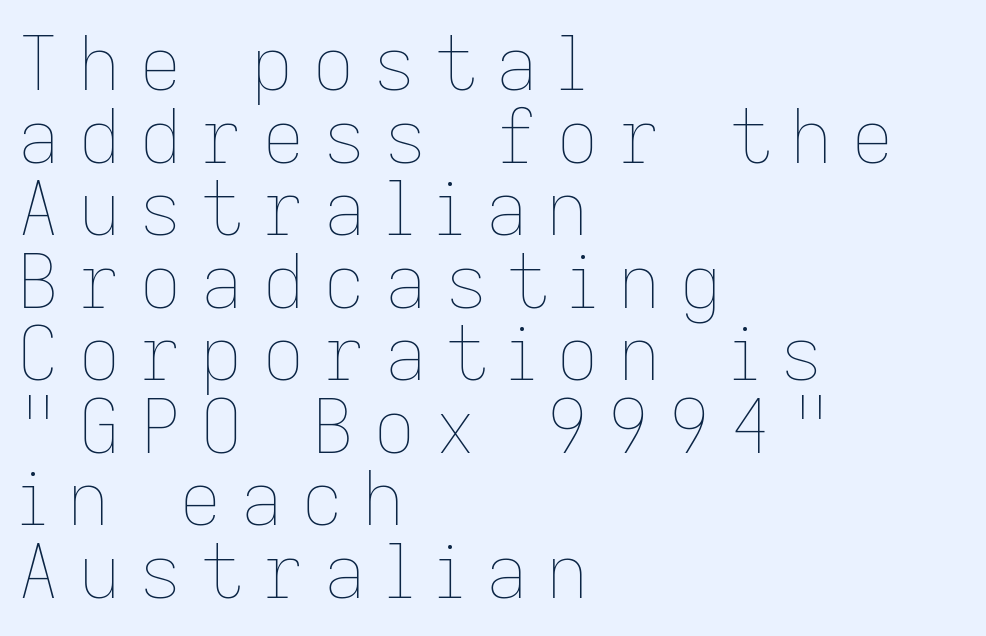
Q: Is the text bold? A: No.
Q: Is the text italic (slanted)? A: No, it is upright.
Q: Is the text underlined? A: No.
Q: How is the paragraph aligned? A: Left-aligned.
Q: Is the spacing between letters normal or unusually wide? A: Unusually wide.
Q: Is the spacing between lines tight, normal or loose? A: Tight.
Q: Width (condensed, normal, or wide)? A: Normal.
Q: Stroke contrast? A: Low.
Q: x-height? A: Medium.
Q: Monospaced? A: No.
